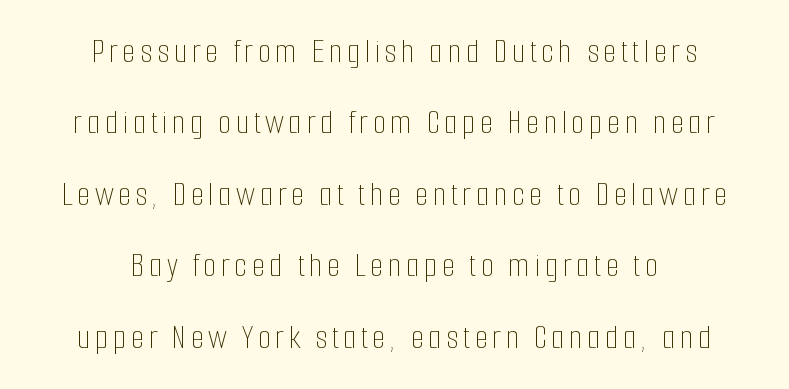
{"italic": "no", "bold": "no", "weight": "thin", "width": "condensed", "stroke_contrast": "low", "x_height": "medium", "monospaced": "no", "underline": "no", "align": "center", "line_spacing": "loose", "line_spacing_ratio": 2.04, "glyph_px": 35}
